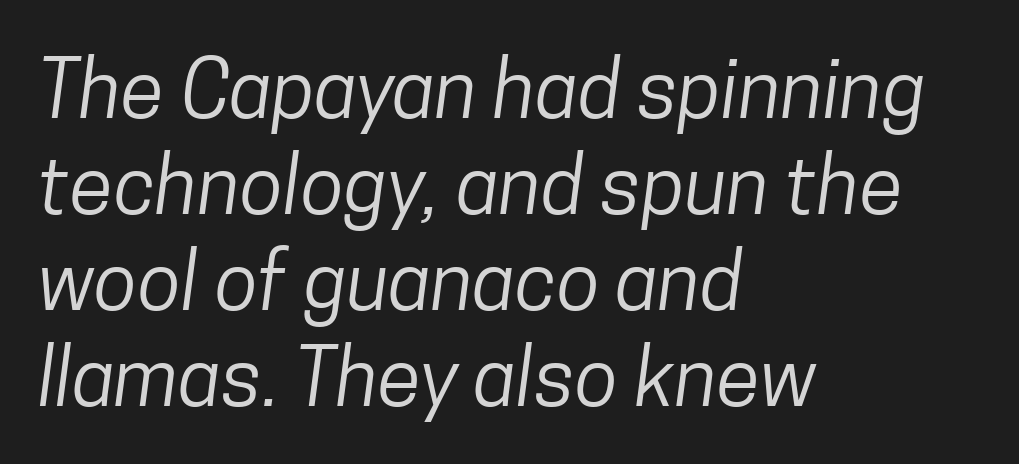
Think of a printed novel: that variable character pitch is what you see here. No letter is thick-stroked: the sample isn't bold. The foot of each line stays bare and open. To sum up the face: it is a sans, with no serifs.
